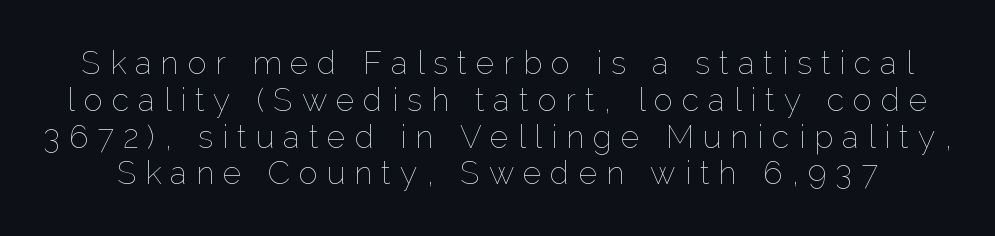
No heavy texture on the line: the type isn't bold. Italic? Not at all — the glyphs are vertical. The space beneath each line is pristine and unruled. Here the designer chose a conventional face with non-uniform glyph widths.
